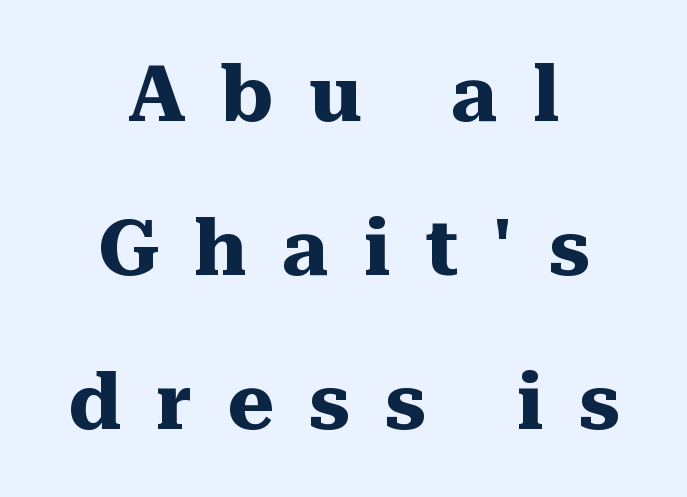
Q: Is the text bold? A: Yes.
Q: Is the text italic (slanted)? A: No, it is upright.
Q: Is the typeface a serif or a sans-serif typeface? A: Serif.
Q: Is the text underlined? A: No.
Q: How is the paragraph aligned? A: Centered.
Q: Is the spacing between letters normal or unusually wide? A: Unusually wide.
Q: Is the spacing between lines tight, normal or loose? A: Loose.
Q: Width (condensed, normal, or wide)? A: Normal.
Q: Stroke contrast? A: Medium.
Q: x-height? A: Medium.
Q: Monospaced? A: No.
